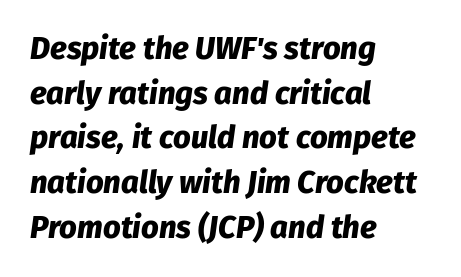
{"italic": "yes", "lean": "right", "slant_degrees": 8, "bold": "yes", "weight": "heavy", "width": "normal", "stroke_contrast": "low", "x_height": "medium", "monospaced": "no", "underline": "no", "align": "left", "line_spacing": "normal", "line_spacing_ratio": 1.44, "letter_spacing": "normal", "letter_spacing_em": 0.0, "glyph_px": 31}
